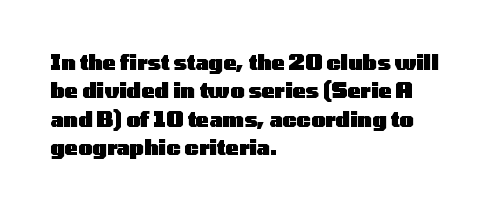
The image shows 20 px bold type, upright; set left-aligned, normal line spacing (1.42x), normal letter spacing, not underlined.
